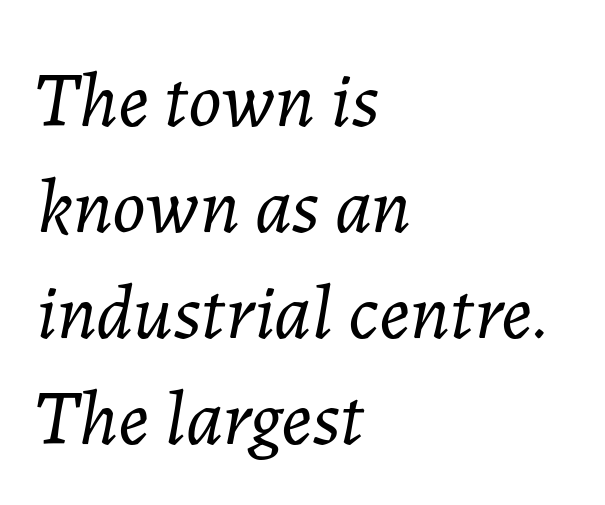
Q: Is the text bold? A: No.
Q: Is the text italic (slanted)? A: Yes, it leans right by about 7 degrees.
Q: Is the text underlined? A: No.
Q: How is the paragraph aligned? A: Left-aligned.
Q: Is the spacing between letters normal or unusually wide? A: Normal.
Q: Is the spacing between lines tight, normal or loose? A: Normal.
Q: Width (condensed, normal, or wide)? A: Normal.
Q: Stroke contrast? A: Low.
Q: x-height? A: Medium.
Q: Monospaced? A: No.
